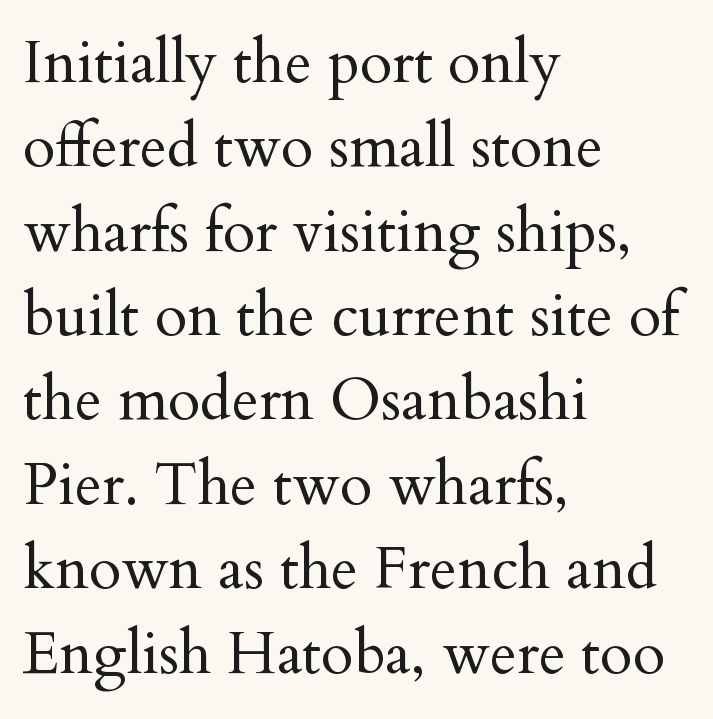
Q: Is the text bold? A: No.
Q: Is the text italic (slanted)? A: No, it is upright.
Q: Is the typeface a serif or a sans-serif typeface? A: Serif.
Q: Is the text underlined? A: No.
Q: How is the paragraph aligned? A: Left-aligned.
Q: Is the spacing between letters normal or unusually wide? A: Normal.
Q: Is the spacing between lines tight, normal or loose? A: Normal.
Q: Width (condensed, normal, or wide)? A: Normal.
Q: Stroke contrast? A: Medium.
Q: x-height? A: Small.
Q: Monospaced? A: No.
